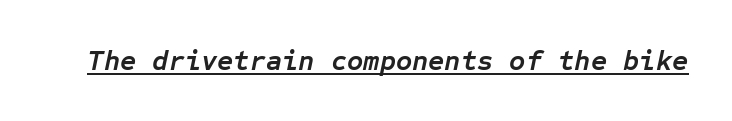
Italic: yes, the glyphs are oblique. The glyphs have the mass of a bold cut. Check the space under the baseline: a stroke is drawn there. Think of a typewriter: that constant character pitch is what you see here. Inter-character spacing is left at the font's built-in metrics.
